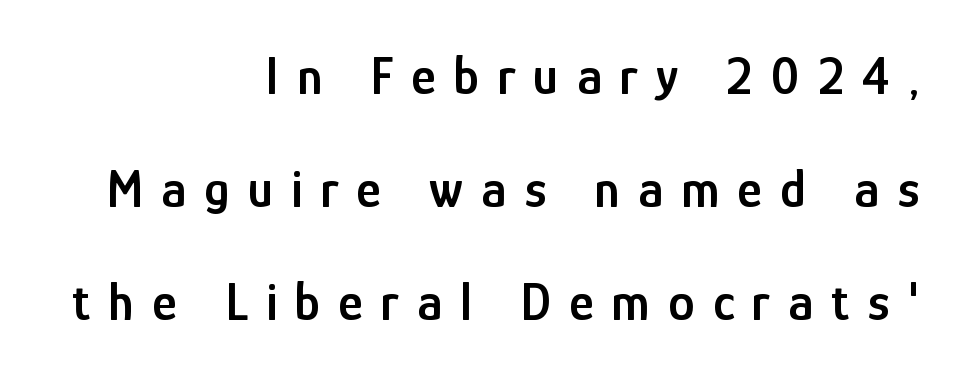
{"serif": "no", "italic": "no", "bold": "semi", "weight": "semibold", "width": "condensed", "stroke_contrast": "low", "x_height": "medium", "monospaced": "no", "underline": "no", "align": "right", "line_spacing": "loose", "line_spacing_ratio": 2.13, "letter_spacing": "wide", "letter_spacing_em": 0.34, "glyph_px": 53}
